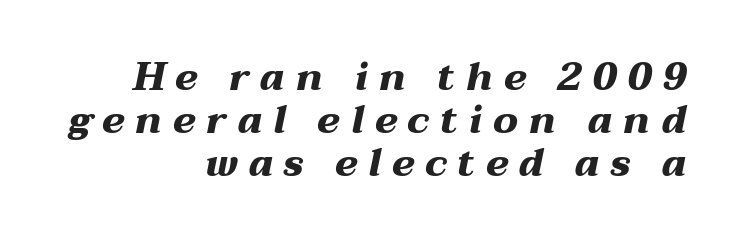
{"italic": "yes", "lean": "right", "slant_degrees": 12, "bold": "yes", "weight": "heavy", "width": "wide", "stroke_contrast": "medium", "x_height": "medium", "monospaced": "no", "underline": "no", "align": "right", "line_spacing": "tight", "line_spacing_ratio": 1.1, "letter_spacing": "wide", "letter_spacing_em": 0.27, "glyph_px": 39}
